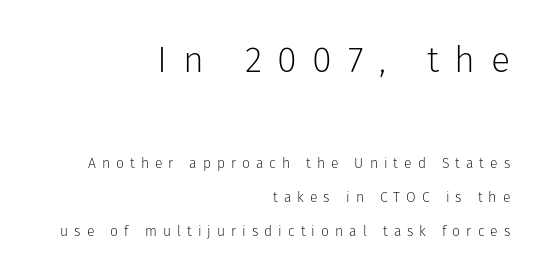
Caption: expanded tracking, letters set apart. Stroke terminals: plain, sans-serif. Caption: multi-line text, flush right, ragged left. The font sits on the lighter half of the weight spectrum, regular included.
